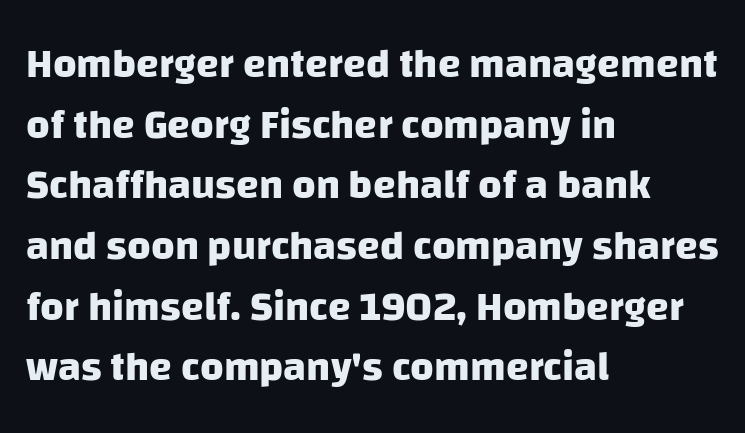
The image shows 41 px heavy sans-serif type; set left-aligned, normal line spacing (1.48x), normal letter spacing, not underlined; low stroke contrast and a large x-height.
